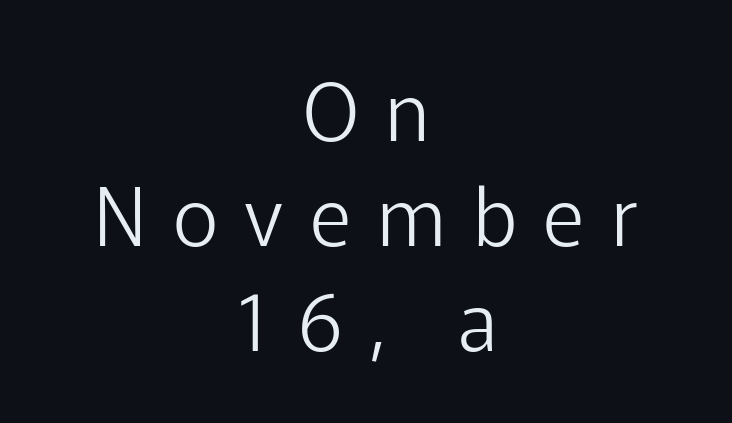
The image shows 80 px light sans-serif type, upright; set centered, normal line spacing (1.31x), unusually wide letter spacing (+0.33 em), not underlined; low stroke contrast and a medium x-height.
